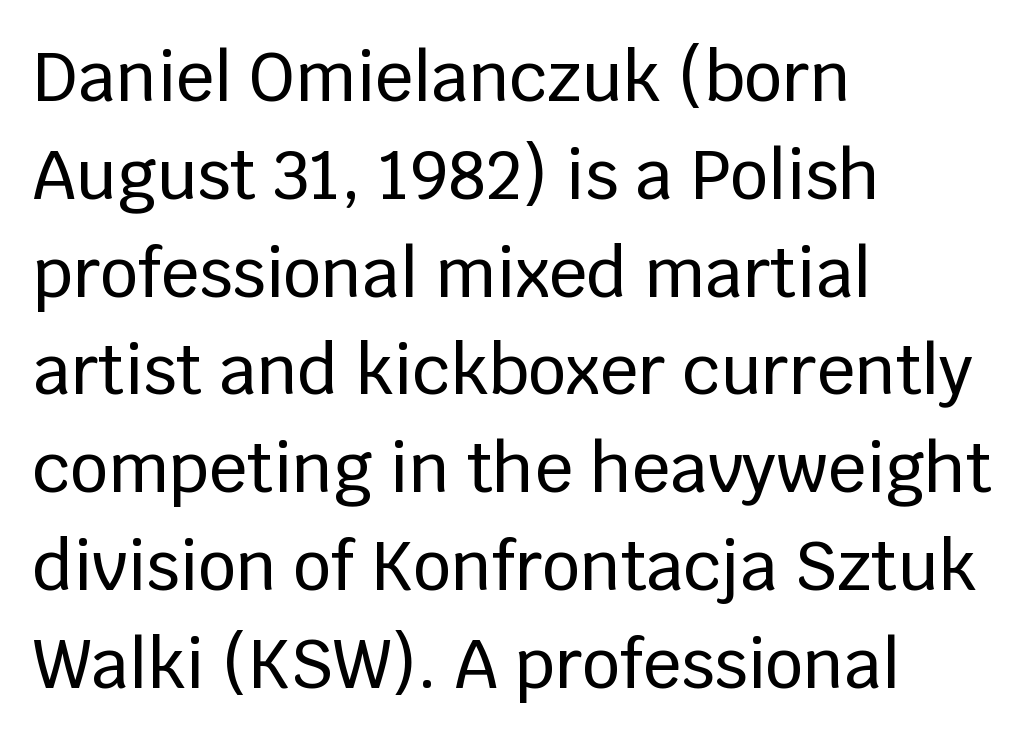
The rendering keeps characters at their native spacing. Reading down the block, your eye returns to a fixed left position each line. Quick note: not italic, upright. Proportional: the letters do not fall into vertical columns. A bare baseline throughout the passage.
